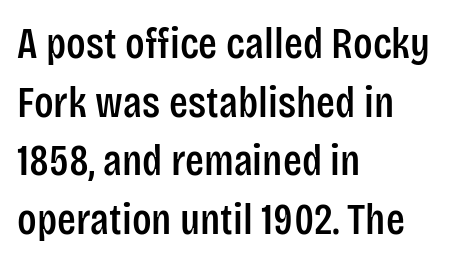
{"serif": "no", "italic": "no", "width": "condensed", "stroke_contrast": "low", "x_height": "large", "monospaced": "no", "underline": "no", "align": "left", "line_spacing": "normal", "line_spacing_ratio": 1.33, "letter_spacing": "normal", "letter_spacing_em": 0.0, "glyph_px": 44}
